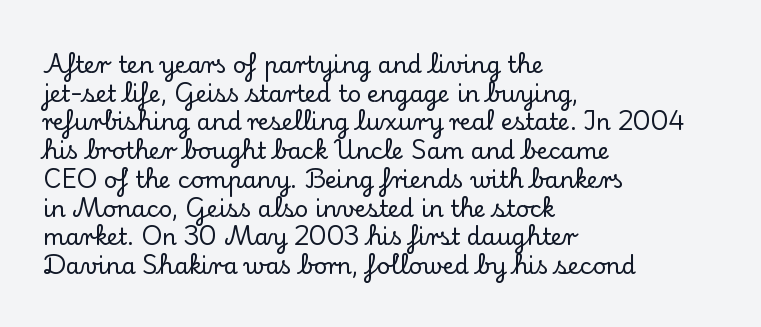
The image shows 23 px text type, upright; set left-aligned, normal line spacing (1.25x), normal letter spacing, not underlined.
